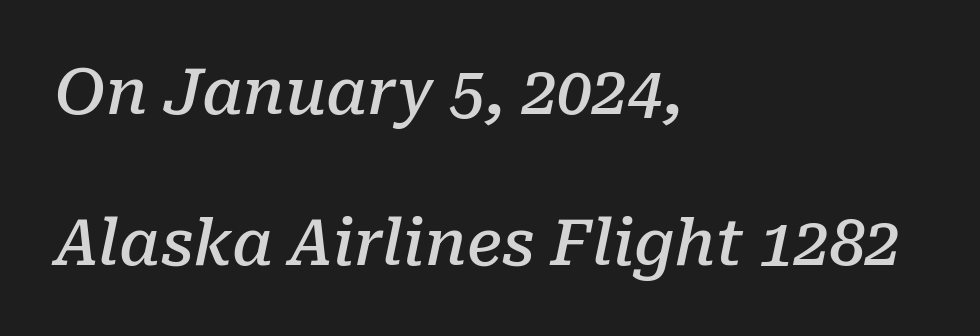
Q: Is the text bold? A: Semi-bold.
Q: Is the text italic (slanted)? A: Yes, it leans right by about 10 degrees.
Q: Is the typeface a serif or a sans-serif typeface? A: Serif.
Q: Is the text underlined? A: No.
Q: How is the paragraph aligned? A: Left-aligned.
Q: Is the spacing between letters normal or unusually wide? A: Normal.
Q: Is the spacing between lines tight, normal or loose? A: Loose.
Q: Width (condensed, normal, or wide)? A: Normal.
Q: Stroke contrast? A: Low.
Q: x-height? A: Medium.
Q: Monospaced? A: No.
